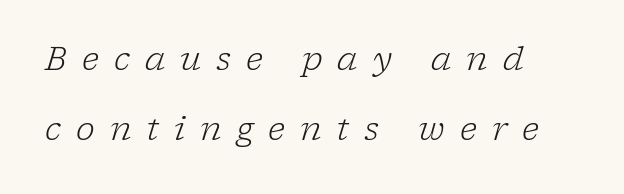
The rendering uses natural spacing where letterforms have individual widths. No letter is thick-stroked: the sample isn't bold. No word sits above an underline. Whoever set this chose breathing room over compactness in the vertical rhythm.
